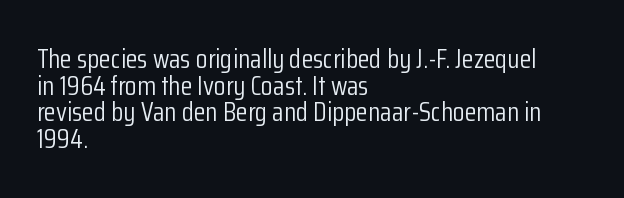
{"italic": "no", "bold": "no", "underline": "no", "align": "left", "line_spacing": "tight", "line_spacing_ratio": 0.99, "letter_spacing": "normal", "letter_spacing_em": 0.0, "glyph_px": 27}
